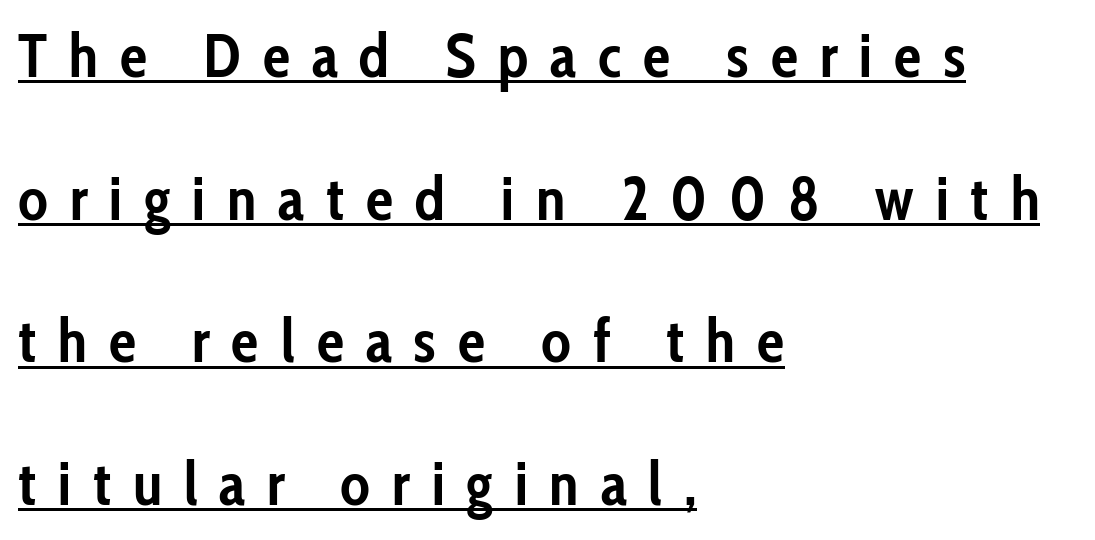
The image shows 61 px semibold, condensed sans-serif type, upright; set left-aligned, loose line spacing (2.34x), unusually wide letter spacing (+0.36 em), underlined; low stroke contrast and a medium x-height.
